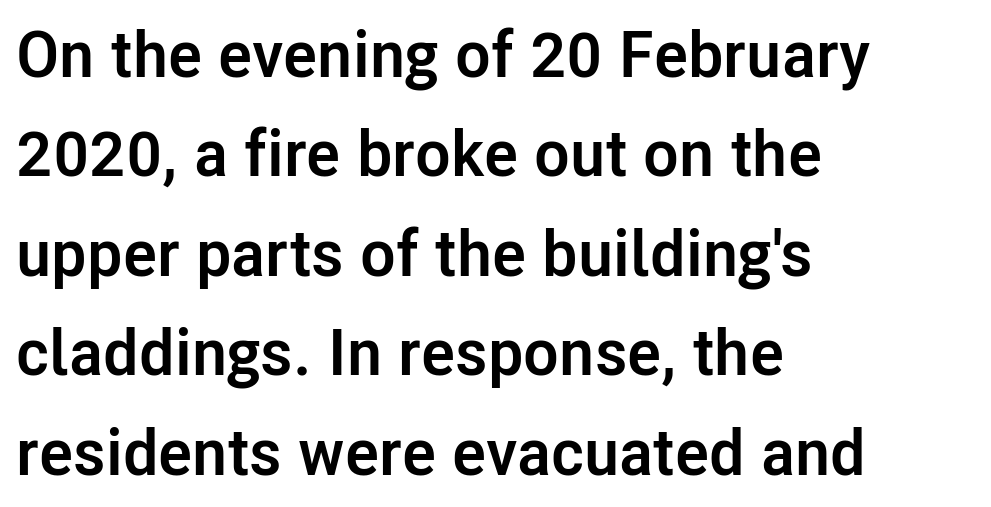
{"serif": "no", "italic": "no", "bold": "yes", "weight": "semibold", "width": "normal", "stroke_contrast": "low", "x_height": "medium", "monospaced": "no", "underline": "no", "align": "left", "line_spacing": "normal", "line_spacing_ratio": 1.53, "letter_spacing": "normal", "letter_spacing_em": 0.0, "glyph_px": 65}
